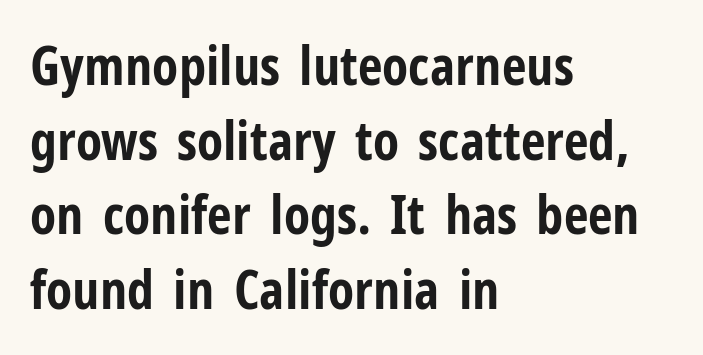
Nobody touched the tracking dial on this one. This sample has the flowing, uneven cadence of proportional lettering. Quick note: not italic, upright. What kind of face is this? One without serifs — a sans. The lines sit at an ordinary, default distance from one another. The ragged edge is on the right, which tells us the setting is flush left.
